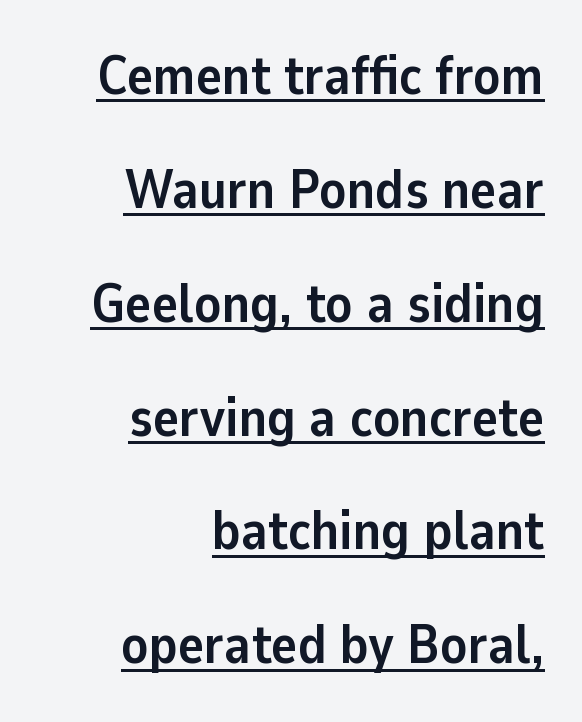
The image shows 55 px semibold sans-serif type, upright; set right-aligned, loose line spacing (2.07x), normal letter spacing, underlined; low stroke contrast and a medium x-height.
